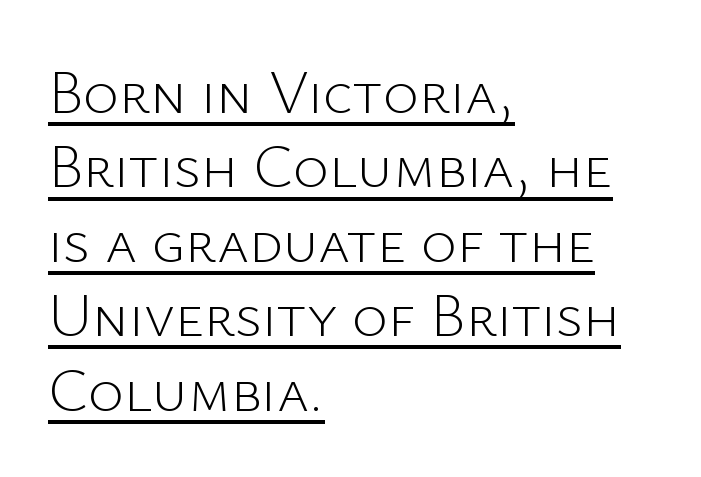
In CSS terms this would be text-align: left. Do the characters align in a grid? No, the font is proportional. These glyphs show unthickened strokes, regular width or finer. Honestly, the letter spacing is just normal — you wouldn't notice it.
